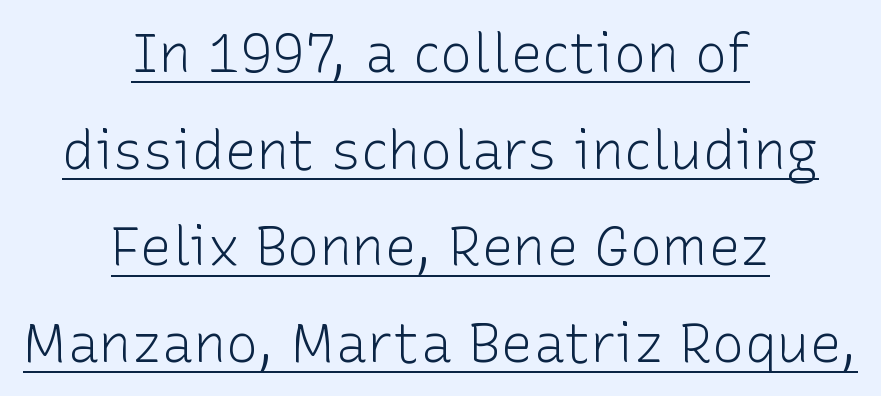
The image shows 54 px light sans-serif type, upright; set centered, line spacing 1.79x, normal letter spacing, underlined; low stroke contrast and a medium x-height.
